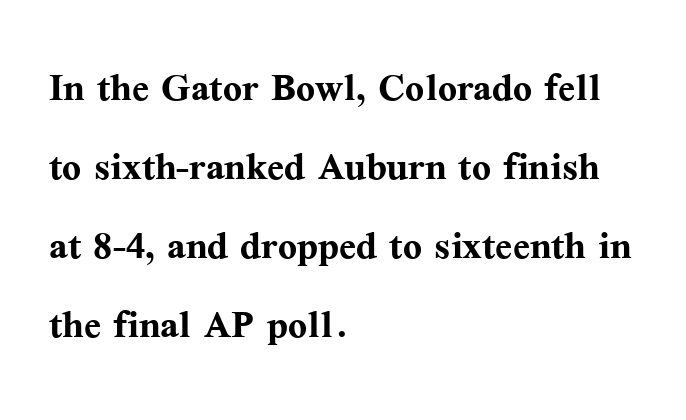
The words here are not underlined. Spacing verdict: proportional, widths tailored to each character. The text was rendered using a seriffed face with decorative stroke endings. Baseline-to-baseline distance is the conventional proportion of letter height. Compared with typical body copy, the letter spacing here is the same. The sample has been set heavy, in full bold.
